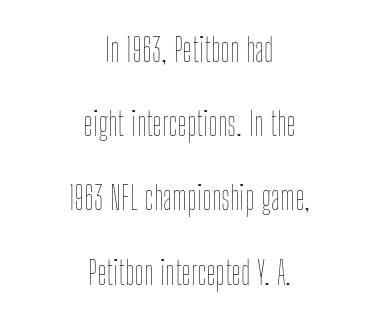
{"italic": "no", "bold": "no", "weight": "thin", "width": "condensed", "stroke_contrast": "low", "x_height": "medium", "monospaced": "no", "underline": "no", "align": "center", "line_spacing": "loose", "line_spacing_ratio": 2.25, "letter_spacing": "normal", "letter_spacing_em": 0.0, "glyph_px": 33}
